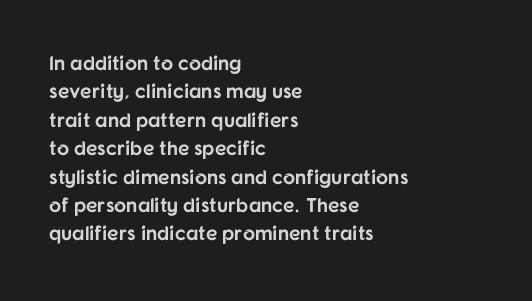
Has an underline been added? It has not. Here the glyphs are tracked normally, forming tight word shapes. Compared with typical paragraphs, the rows here are spaced about the same. The characters look thick and weighty, a clear bold.
